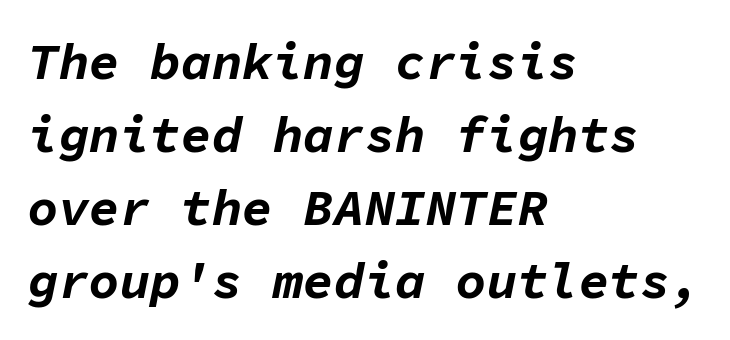
These lines are rendered in a fixed-pitch font. The letterforms sit shoulder to shoulder at normal distance. Heavy-handed strokes throughout: this text is bold. Letters rest on an invisible, unmarked baseline. If you drew a line through each stem, it would be angled. Leading matches the norm, producing a regular column.
